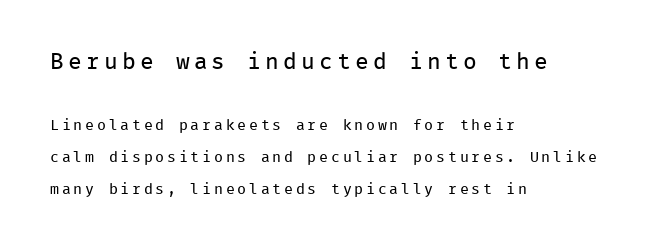
{"italic": "no", "bold": "no", "underline": "no", "align": "left", "line_spacing": "loose", "line_spacing_ratio": 2.15, "larger_block": "first", "size_ratio": 1.53, "glyph_px": 23}
